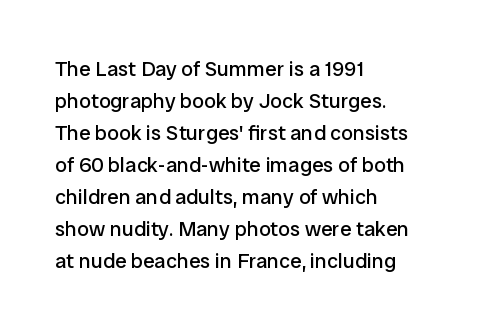
The image shows 21 px text type, upright; set left-aligned, normal line spacing (1.52x), normal letter spacing, not underlined.
